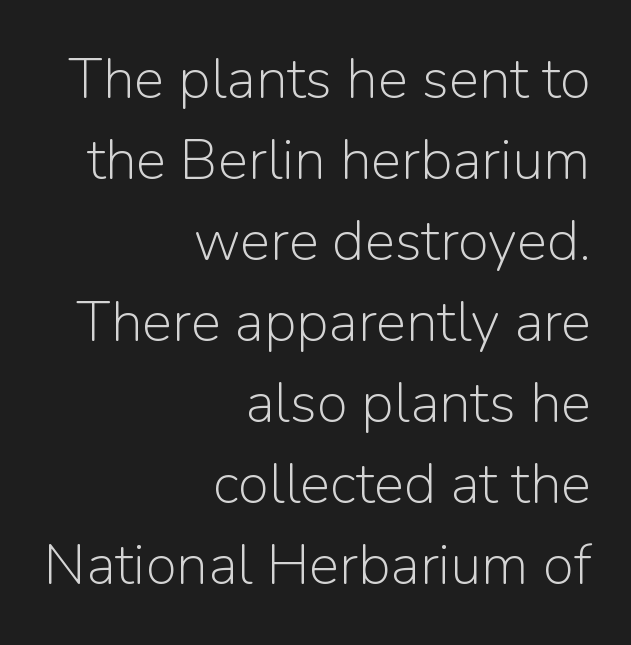
The specimen omits any rule beneath the text block's lines. The paragraph shown leans on its right margin. Vertically, the passage feels balanced, rows spaced as you'd expect. Weight: in the light-to-regular range. The passage shown has conventional tracking throughout. Is there any slant? The stems are plumb.
